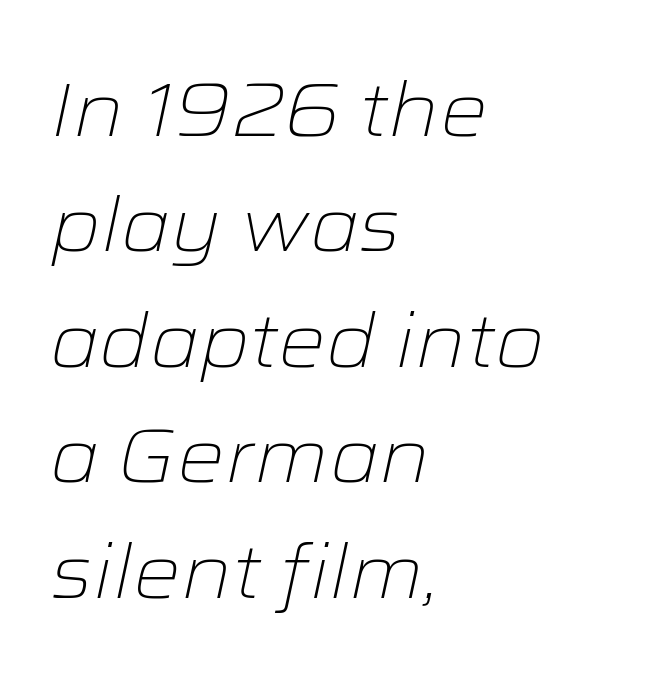
Q: Is the text bold? A: No.
Q: Is the text italic (slanted)? A: Yes, it leans right by about 12 degrees.
Q: Is the text underlined? A: No.
Q: How is the paragraph aligned? A: Left-aligned.
Q: Is the spacing between letters normal or unusually wide? A: Normal.
Q: Is the spacing between lines tight, normal or loose? A: Normal.
Q: Width (condensed, normal, or wide)? A: Wide.
Q: Stroke contrast? A: Low.
Q: x-height? A: Medium.
Q: Monospaced? A: No.
